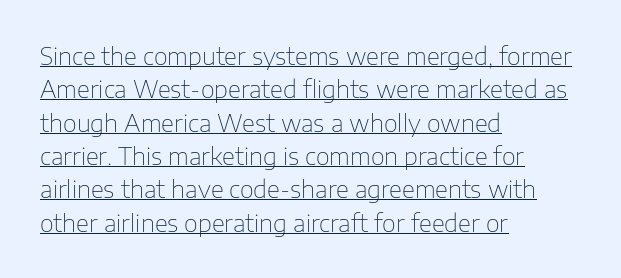
{"italic": "no", "bold": "no", "underline": "yes", "align": "left", "line_spacing": "normal", "line_spacing_ratio": 1.39, "letter_spacing": "normal", "letter_spacing_em": 0.0, "glyph_px": 24}
